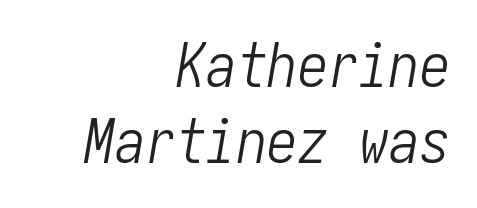
Normally led — the rows are evenly, conventionally spaced. Weight class: somewhere from thin through regular. If you drew a ruler down the right edge, every line would touch it. Inter-character spacing is left at the font's built-in metrics. The passage shown leans; its letterforms are oblique. Each row of text sits above clean, open space.
